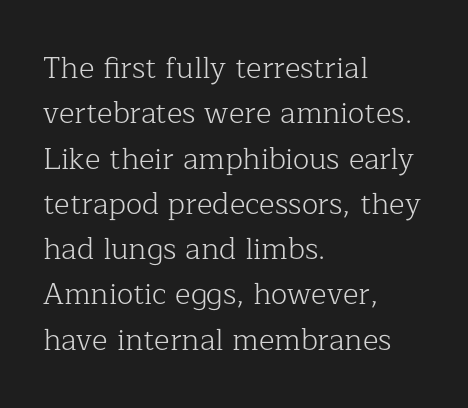
The image shows 30 px light serif type, upright; set left-aligned, normal line spacing (1.51x), normal letter spacing, not underlined; low stroke contrast and a medium x-height.
